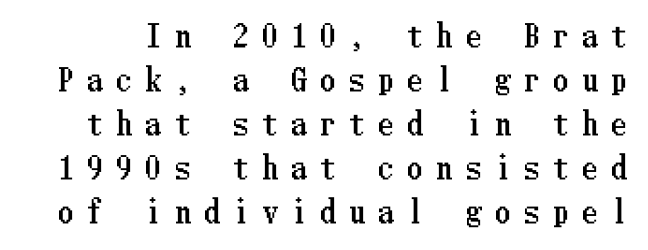
Q: Is the text italic (slanted)? A: No, it is upright.
Q: Is the text underlined? A: No.
Q: Is the spacing between letters normal or unusually wide? A: Unusually wide.
Q: Is the spacing between lines tight, normal or loose? A: Normal.
Q: Width (condensed, normal, or wide)? A: Condensed.
Q: Stroke contrast? A: Low.
Q: x-height? A: Medium.
